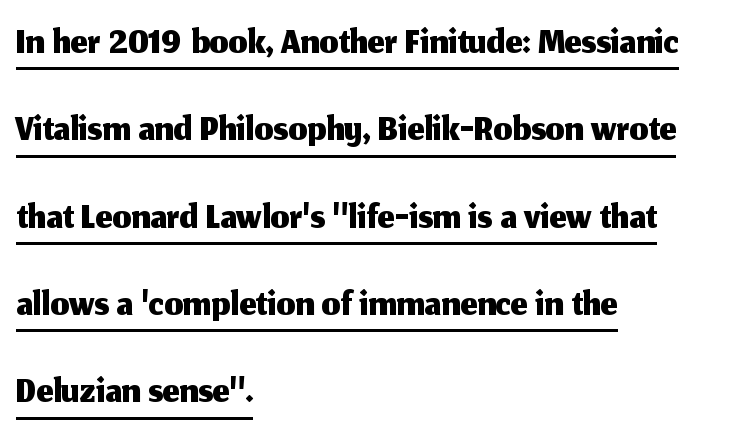
The image shows 59 px sans-serif type, upright; set left-aligned, normal line spacing (1.48x), normal letter spacing, underlined; medium stroke contrast and a medium x-height.
